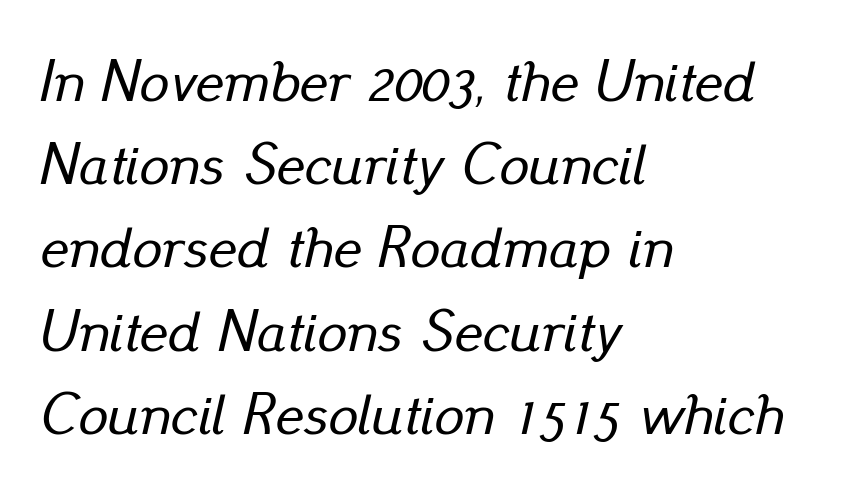
The leading is moderate, giving the passage an even texture. The zone under the glyphs is completely vacant. Italic? Definitely — the glyphs are oblique. Varying glyph widths throughout — classic text-font behaviour. There is no visible air inserted between adjacent glyphs. Horizontal alignment here is leftward, the default for most running prose.
